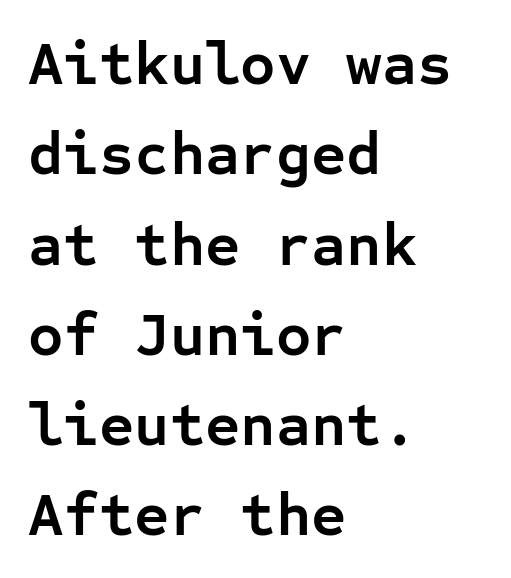
Q: Is the text bold? A: Yes.
Q: Is the text italic (slanted)? A: No, it is upright.
Q: Is the typeface a serif or a sans-serif typeface? A: Sans-serif.
Q: Is the text underlined? A: No.
Q: How is the paragraph aligned? A: Left-aligned.
Q: Is the spacing between letters normal or unusually wide? A: Normal.
Q: Is the spacing between lines tight, normal or loose? A: Normal.
Q: Width (condensed, normal, or wide)? A: Normal.
Q: Stroke contrast? A: Low.
Q: x-height? A: Medium.
Q: Monospaced? A: Yes.
